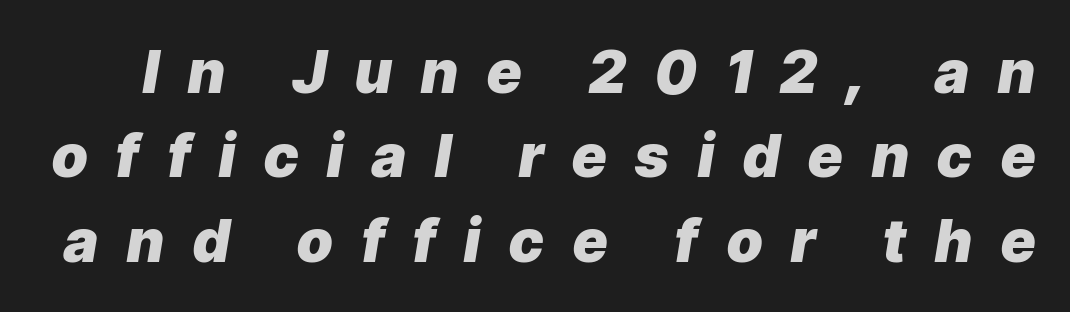
The image shows 59 px heavy type, italic (leaning right); set normal line spacing (1.43x), unusually wide letter spacing (+0.49 em), not underlined; low stroke contrast and a medium x-height.
